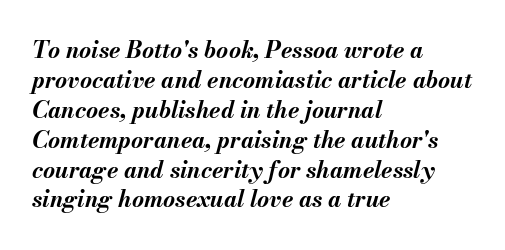
The image shows 23 px bold type, italic (leaning right); set left-aligned, normal line spacing (1.3x), normal letter spacing, not underlined.
